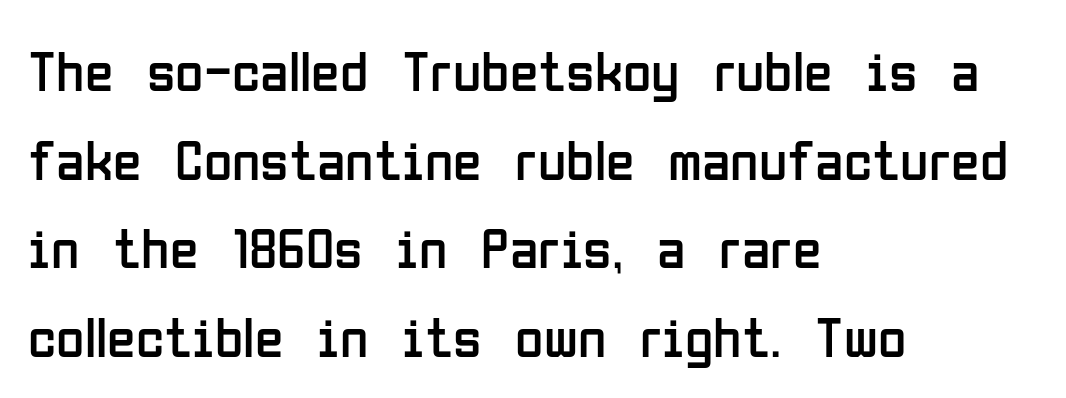
Q: Is the text bold? A: No.
Q: Is the text italic (slanted)? A: No, it is upright.
Q: Is the typeface a serif or a sans-serif typeface? A: Sans-serif.
Q: Is the text underlined? A: No.
Q: How is the paragraph aligned? A: Left-aligned.
Q: Is the spacing between letters normal or unusually wide? A: Normal.
Q: Is the spacing between lines tight, normal or loose? A: Normal.
Q: Width (condensed, normal, or wide)? A: Condensed.
Q: Stroke contrast? A: Low.
Q: x-height? A: Medium.
Q: Monospaced? A: No.
